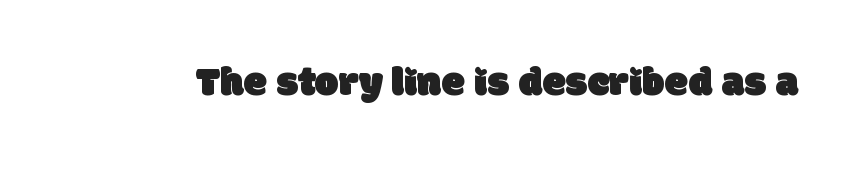
{"serif": "no", "width": "normal", "stroke_contrast": "low", "x_height": "large", "monospaced": "no", "underline": "no", "letter_spacing": "normal", "letter_spacing_em": 0.0, "glyph_px": 42}
